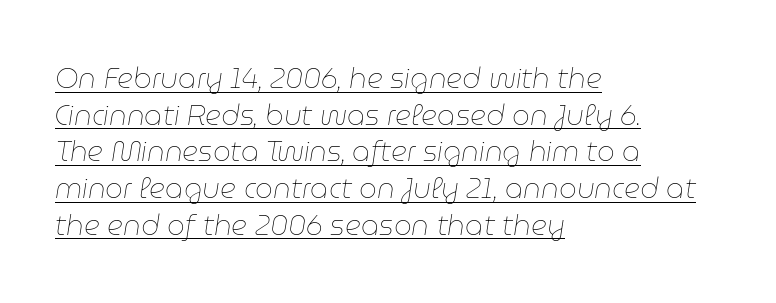
Where is the straight margin? On the left. Reading down the column, the eye jumps a familiar distance to each next line. In designer terms, the underline attribute is active on this setting. A light-to-regular cut is what we see here. The face used here is proportionally spaced, like ordinary book or web type. The lettering tilts uniformly, giving the passage an italic look.
